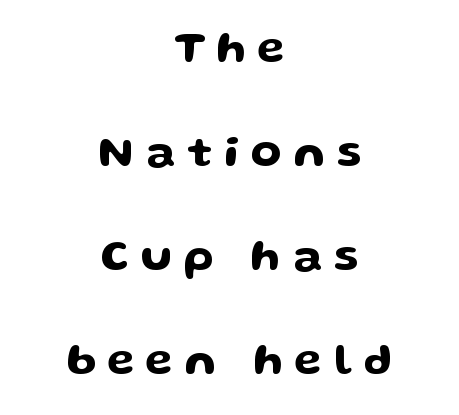
Visually the block forms a symmetrical silhouette, jagged on both flanks. This sample has the flowing, uneven cadence of proportional lettering. Letterform terminals end flat and unadorned throughout the passage. Between one letter and the next there's a generous, obvious gap.
